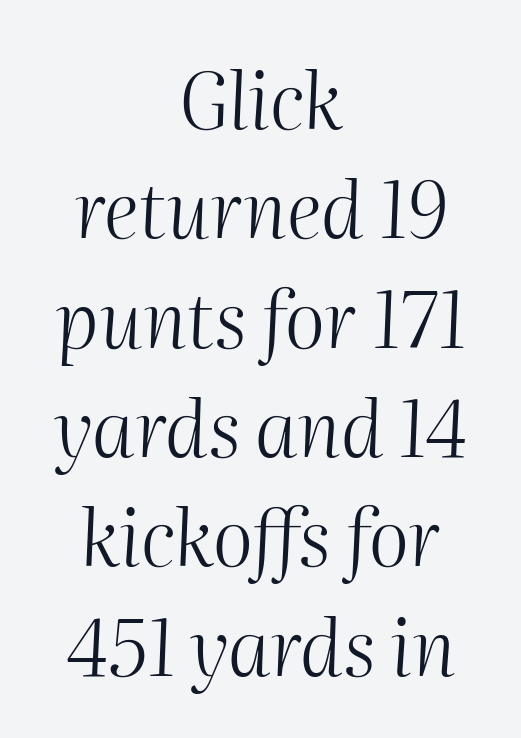
{"italic": "yes", "lean": "right", "slant_degrees": 2, "bold": "no", "weight": "light", "width": "normal", "stroke_contrast": "medium", "x_height": "medium", "monospaced": "no", "underline": "no", "align": "center", "line_spacing": "normal", "line_spacing_ratio": 1.42, "letter_spacing": "normal", "letter_spacing_em": 0.0, "glyph_px": 77}
